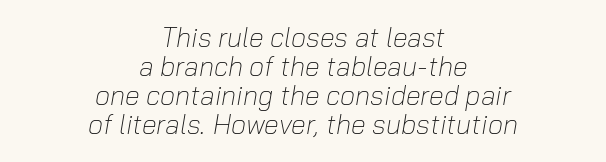
{"italic": "yes", "lean": "right", "slant_degrees": 10, "bold": "no", "underline": "no", "align": "center", "line_spacing": "tight", "line_spacing_ratio": 1.08, "letter_spacing": "normal", "letter_spacing_em": 0.0, "glyph_px": 27}
